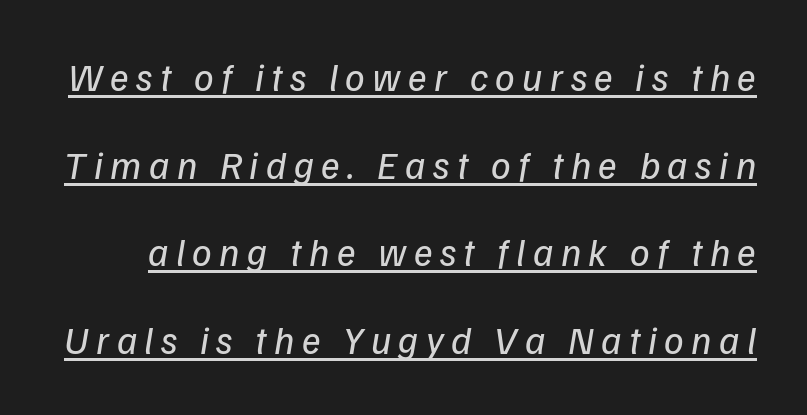
Q: Is the text bold? A: No.
Q: Is the typeface a serif or a sans-serif typeface? A: Sans-serif.
Q: Is the text underlined? A: Yes.
Q: Is the spacing between lines tight, normal or loose? A: Loose.
Q: Width (condensed, normal, or wide)? A: Normal.
Q: Stroke contrast? A: Low.
Q: x-height? A: Medium.
Q: Monospaced? A: No.
